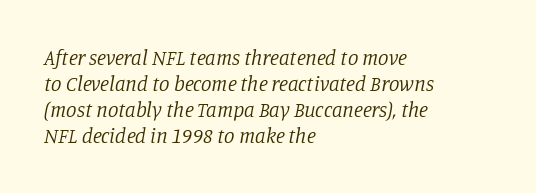
The image shows 21 px text type, italic (leaning right); set left-aligned, line spacing 1.24x, normal letter spacing, not underlined.
